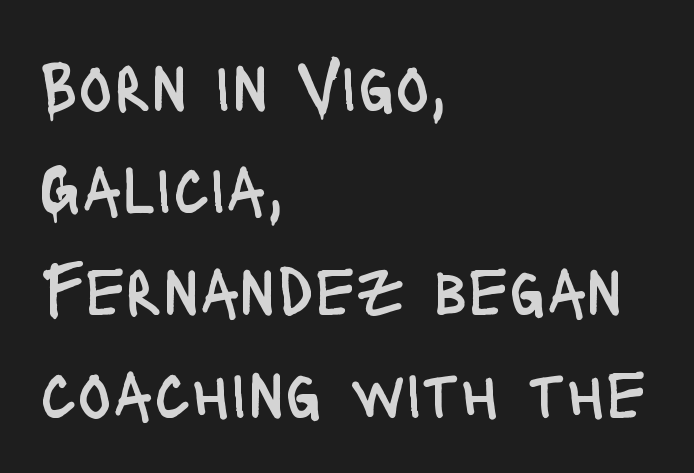
Q: Is the text bold? A: No.
Q: Is the text italic (slanted)? A: No, it is upright.
Q: Is the typeface a serif or a sans-serif typeface? A: Sans-serif.
Q: Is the text underlined? A: No.
Q: How is the paragraph aligned? A: Left-aligned.
Q: Is the spacing between letters normal or unusually wide? A: Normal.
Q: Is the spacing between lines tight, normal or loose? A: Normal.
Q: Width (condensed, normal, or wide)? A: Condensed.
Q: Stroke contrast? A: Low.
Q: x-height? A: Large.
Q: Monospaced? A: No.
